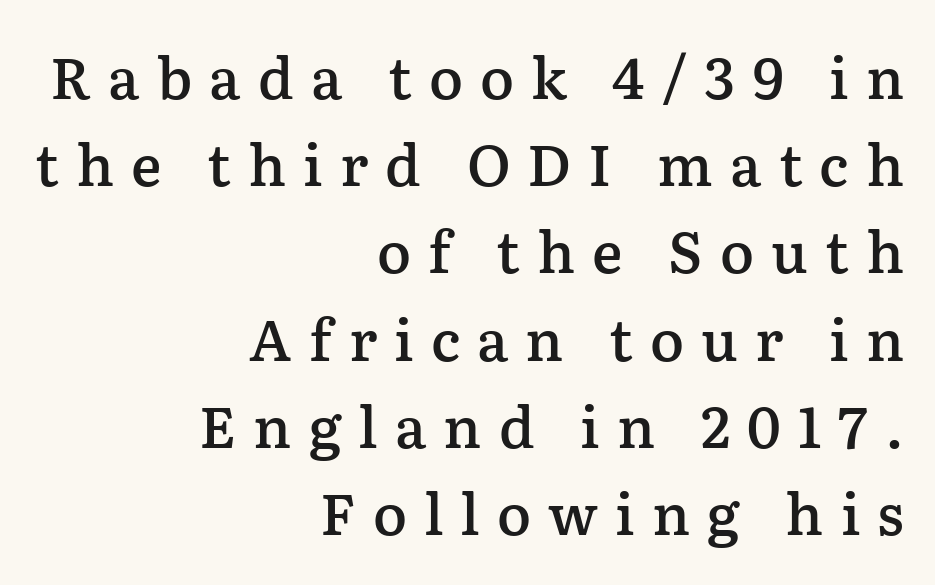
Q: Is the text bold? A: Semi-bold.
Q: Is the text italic (slanted)? A: No, it is upright.
Q: Is the typeface a serif or a sans-serif typeface? A: Serif.
Q: Is the text underlined? A: No.
Q: How is the paragraph aligned? A: Right-aligned.
Q: Is the spacing between letters normal or unusually wide? A: Unusually wide.
Q: Is the spacing between lines tight, normal or loose? A: Normal.
Q: Width (condensed, normal, or wide)? A: Normal.
Q: Stroke contrast? A: Low.
Q: x-height? A: Medium.
Q: Monospaced? A: No.
